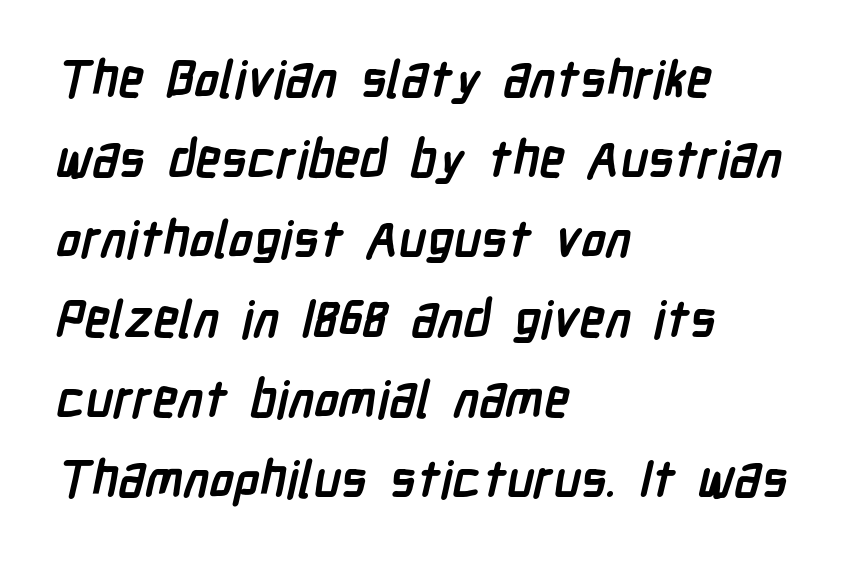
The image shows 51 px semibold, condensed sans-serif type; set left-aligned, normal line spacing (1.57x), normal letter spacing, not underlined; low stroke contrast and a medium x-height.
